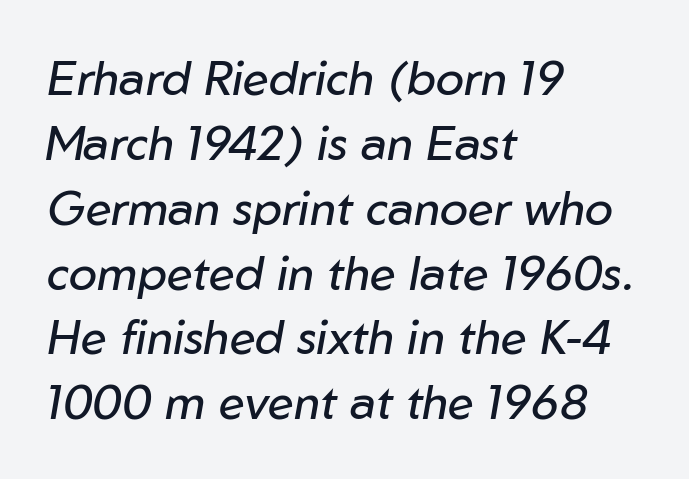
{"italic": "yes", "lean": "right", "slant_degrees": 10, "bold": "no", "weight": "regular", "width": "normal", "stroke_contrast": "low", "x_height": "medium", "monospaced": "no", "underline": "no", "align": "left", "line_spacing": "normal", "line_spacing_ratio": 1.38, "letter_spacing": "normal", "letter_spacing_em": 0.0, "glyph_px": 47}
